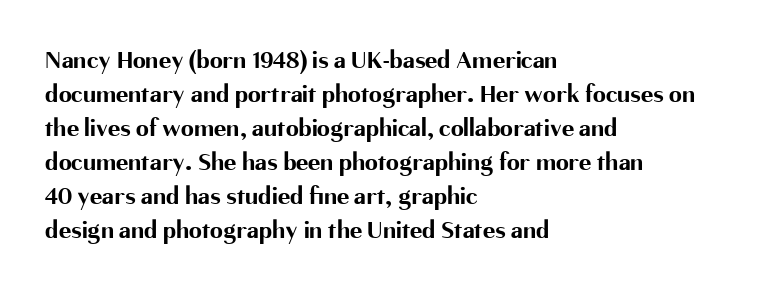
{"italic": "no", "bold": "yes", "underline": "no", "align": "left", "line_spacing": "normal", "line_spacing_ratio": 1.31, "letter_spacing": "normal", "letter_spacing_em": 0.0, "glyph_px": 26}
